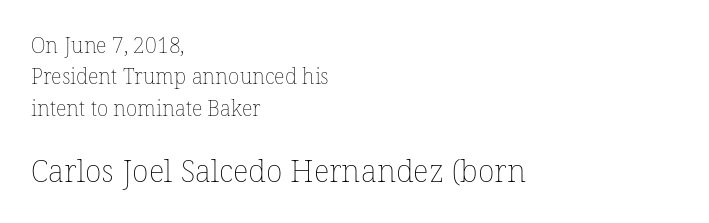
Descender tails drop into unmarked territory. The block of text has a typical density, with ordinary space between rows. A typesetter would call this proportional, since set widths differ per character. Is the type heavy? It reads as light-to-regular instead. A typesetter would call this zero additional tracking.
